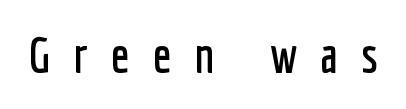
The glyphs in this specimen are sans serif. How are the letters spaced? Widely, with obvious added tracking. The zone under the glyphs is completely vacant. Do the characters align in a grid? No, the font is proportional.
